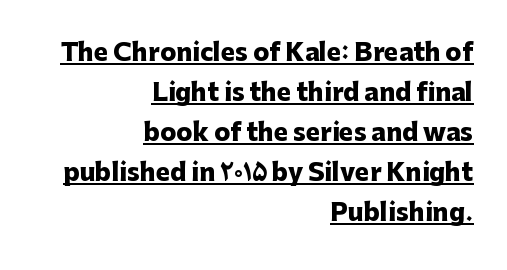
Q: Is the text bold? A: Yes.
Q: Is the text italic (slanted)? A: No, it is upright.
Q: Is the text underlined? A: Yes.
Q: How is the paragraph aligned? A: Right-aligned.
Q: Is the spacing between letters normal or unusually wide? A: Normal.
Q: Is the spacing between lines tight, normal or loose? A: Normal.
